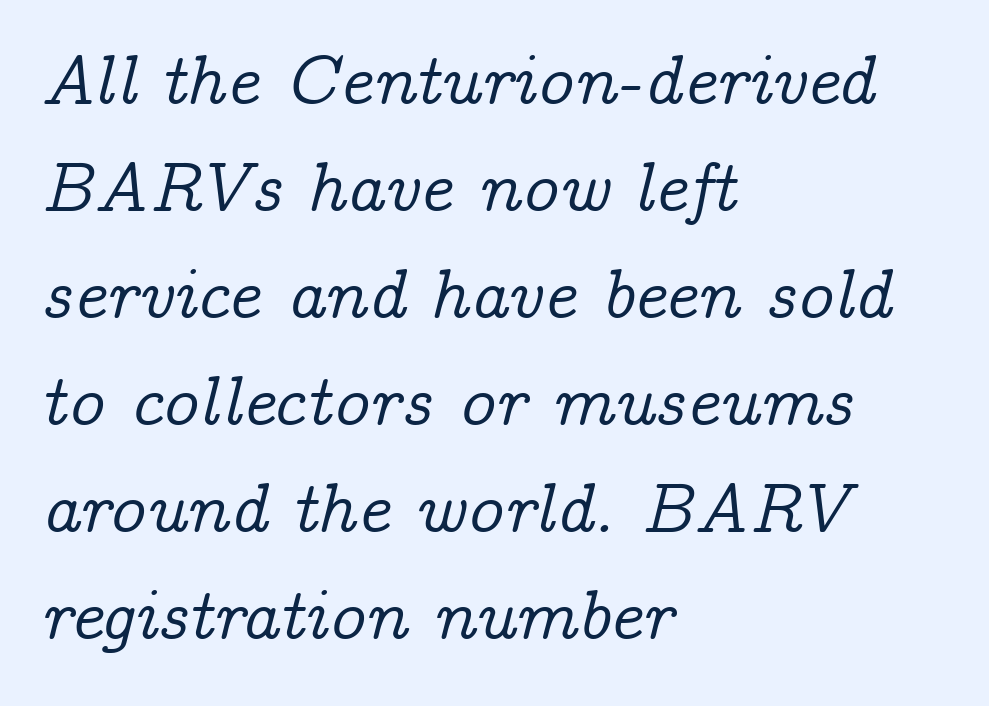
If you measured baseline to baseline, you'd find a middling distance. A serif font was chosen for this passage. The letterforms sit shoulder to shoulder at normal distance. A clean baseline with only descenders dipping below it. Alignment: flush left.
